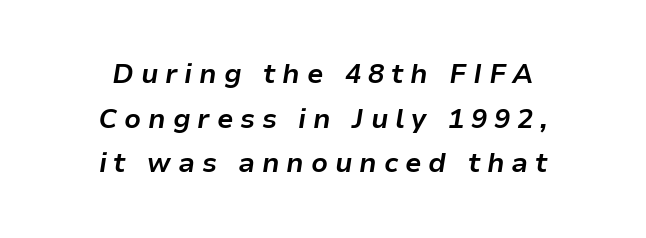
Q: Is the text bold? A: Yes.
Q: Is the text italic (slanted)? A: Yes, it leans right by about 9 degrees.
Q: Is the text underlined? A: No.
Q: How is the paragraph aligned? A: Centered.
Q: Is the spacing between letters normal or unusually wide? A: Unusually wide.
Q: Is the spacing between lines tight, normal or loose? A: Normal.
